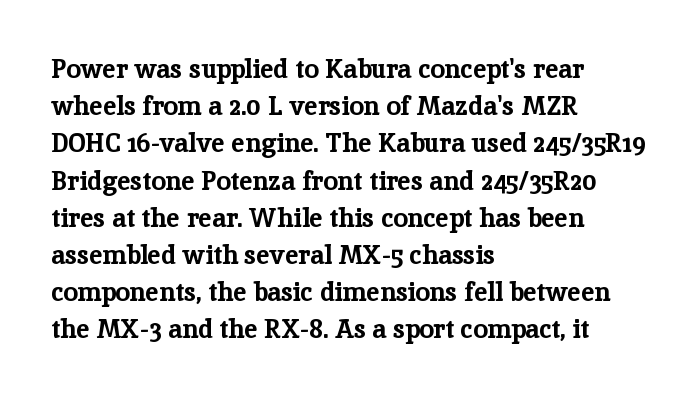
{"italic": "no", "bold": "yes", "underline": "no", "align": "left", "line_spacing": "normal", "line_spacing_ratio": 1.43, "letter_spacing": "normal", "letter_spacing_em": 0.0, "glyph_px": 26}
